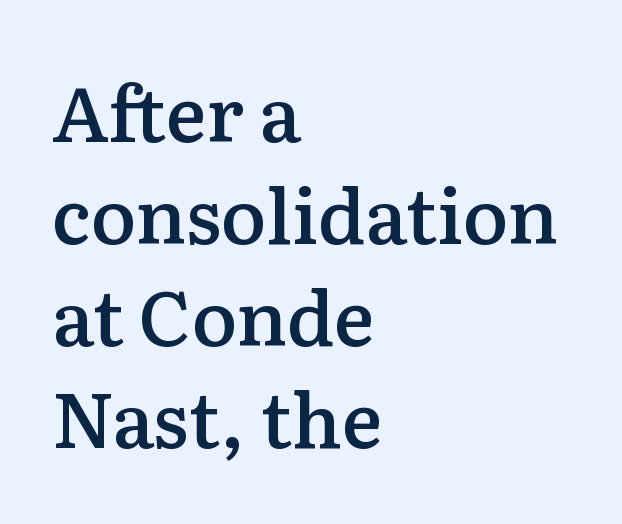
The image shows 76 px semibold serif type, upright; set left-aligned, normal line spacing (1.34x), normal letter spacing, not underlined; low stroke contrast and a medium x-height.
